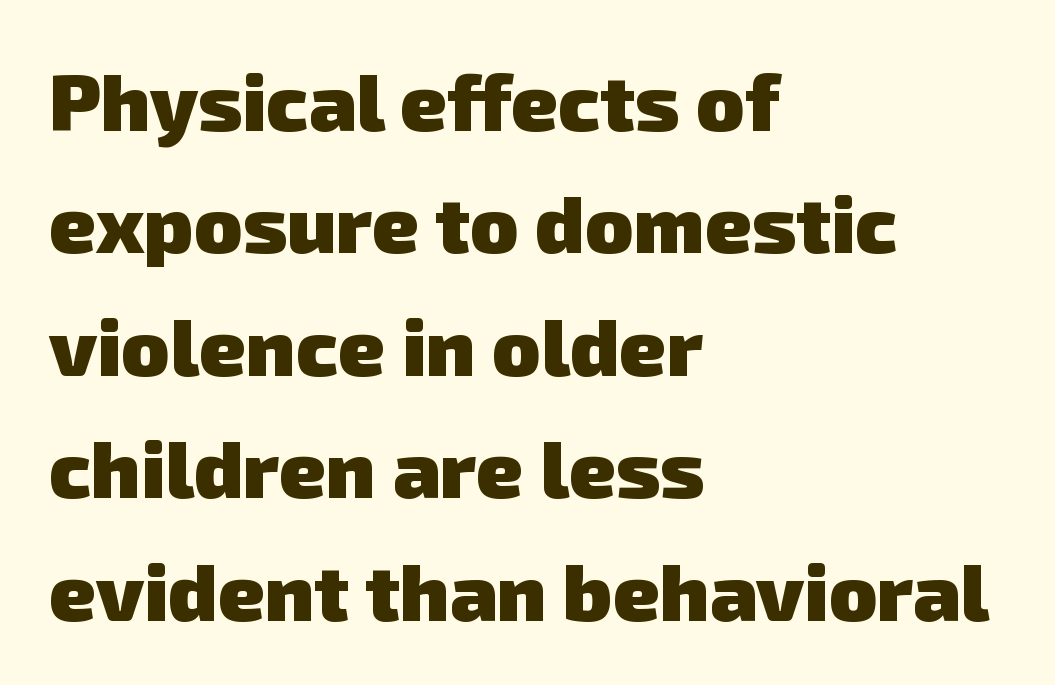
The image shows 80 px heavy sans-serif type; set left-aligned, normal line spacing (1.53x), normal letter spacing, not underlined; low stroke contrast and a medium x-height.
